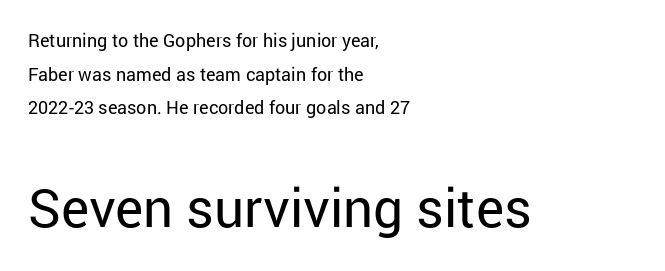
{"serif": "no", "italic": "no", "bold": "no", "weight": "regular", "width": "normal", "stroke_contrast": "low", "x_height": "medium", "monospaced": "no", "underline": "no", "align": "left", "line_spacing_ratio": 1.87, "letter_spacing": "normal", "letter_spacing_em": 0.0, "larger_block": "second", "size_ratio": 2.94, "glyph_px": 53}
